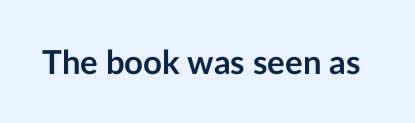
A full-strength bold gives these letters their thick strokes. The passage shown is typed in a proportional face where columns would drift. Look at the bottom of the vertical strokes: they stop flat, with no serifs. Italic: no, the glyphs are upright roman. Honestly, the letter spacing is just normal — you wouldn't notice it. Beneath every word, the page is bare.
